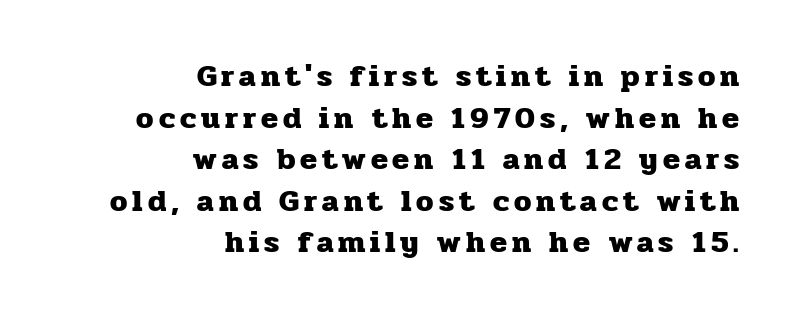
Right-aligned paragraph, ragged on the left. A typesetter would mark this as roman, not italic. The block of text has a typical density, with ordinary space between rows. Heft: maximum for text — a bold.
